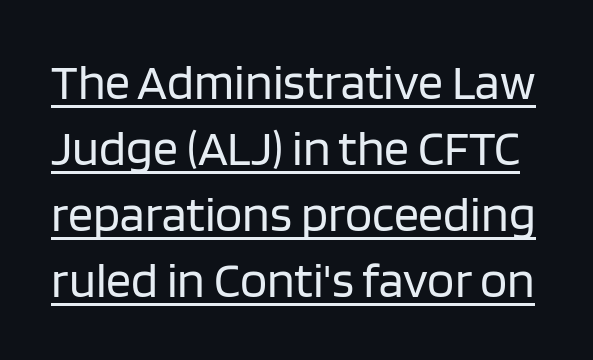
The tracking reads as untouched default to a designer's eye. The typesetter has applied underlining to the passage shown. The text was rendered using a sans face with plain stroke endings. A quiet, ordinary-to-light weight characterises the typeface. The designer left line spacing at the default. Is this a fixed-width face? No — the glyphs have proportional, varying widths.
